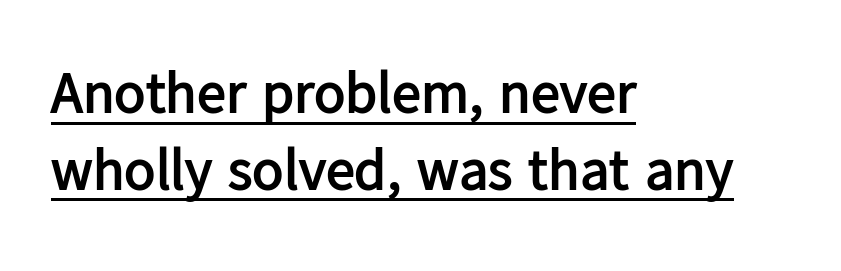
{"serif": "no", "italic": "no", "bold": "yes", "weight": "semibold", "width": "normal", "stroke_contrast": "low", "x_height": "medium", "monospaced": "no", "underline": "yes", "align": "left", "line_spacing": "normal", "line_spacing_ratio": 1.32, "letter_spacing": "normal", "letter_spacing_em": 0.0, "glyph_px": 58}
